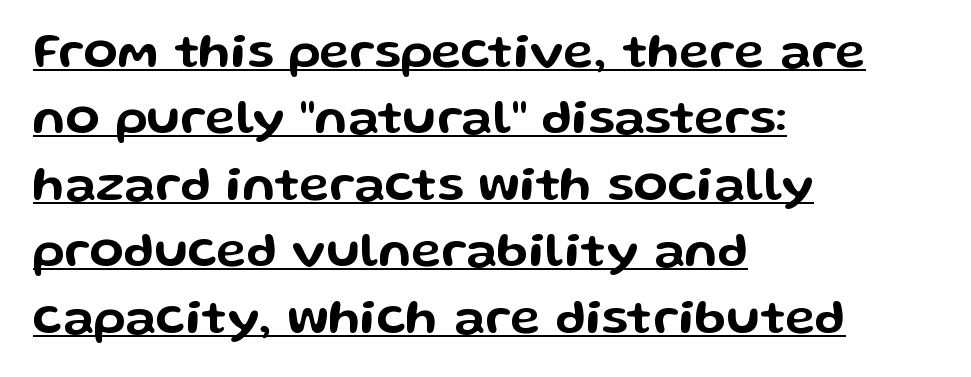
{"serif": "no", "italic": "no", "width": "wide", "stroke_contrast": "low", "x_height": "medium", "monospaced": "no", "underline": "yes", "align": "left", "line_spacing": "normal", "line_spacing_ratio": 1.33, "letter_spacing": "normal", "letter_spacing_em": 0.0, "glyph_px": 50}
